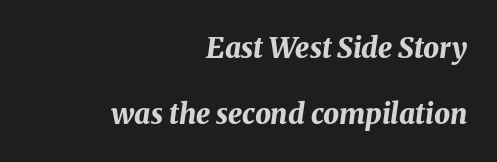
Style check: oblique. Check under the words: just untouched page. The passage is arranged like a letterhead date or caption credit — flush right. The leading is generous, giving the passage an open texture.
